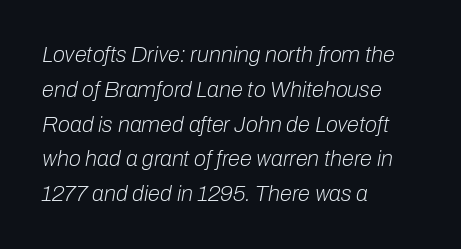
Q: Is the text bold? A: No.
Q: Is the text italic (slanted)? A: Yes, it leans right by about 10 degrees.
Q: Is the text underlined? A: No.
Q: How is the paragraph aligned? A: Left-aligned.
Q: Is the spacing between letters normal or unusually wide? A: Normal.
Q: Is the spacing between lines tight, normal or loose? A: Normal.
